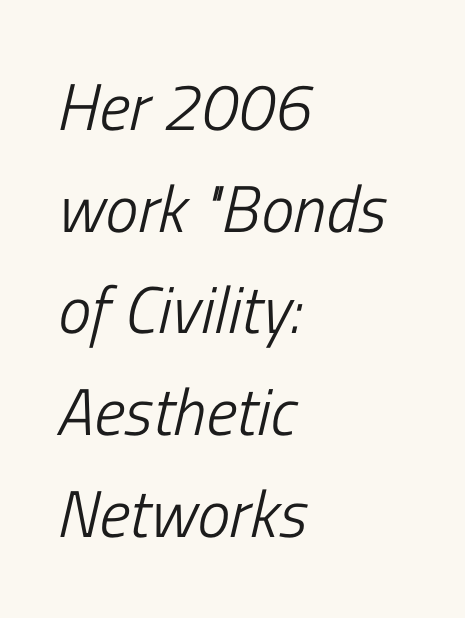
{"italic": "yes", "lean": "right", "slant_degrees": 13, "bold": "no", "weight": "light", "width": "condensed", "stroke_contrast": "low", "x_height": "medium", "monospaced": "no", "underline": "no", "align": "left", "line_spacing": "normal", "line_spacing_ratio": 1.54, "letter_spacing": "normal", "letter_spacing_em": 0.0, "glyph_px": 66}
